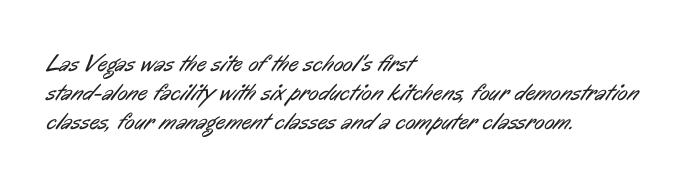
{"bold": "no", "underline": "no", "align": "left", "line_spacing_ratio": 1.2, "letter_spacing": "normal", "letter_spacing_em": 0.0, "glyph_px": 24}
